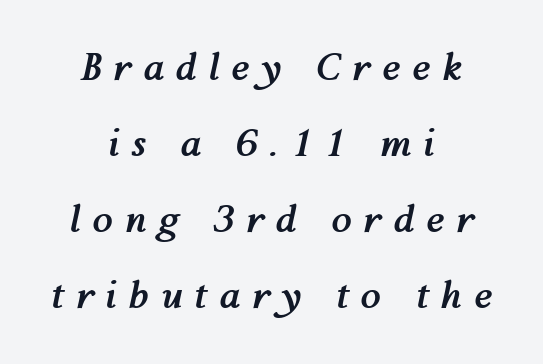
Whoever set this chose breathing room over compactness in the vertical rhythm. Looks like regular typesetting: each glyph gets only the width it needs. The letters are spread apart with noticeably loose tracking. The gap between lines stays unmarked.
